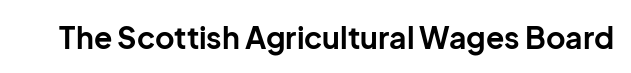
{"serif": "no", "italic": "no", "bold": "yes", "weight": "bold", "width": "normal", "stroke_contrast": "low", "x_height": "medium", "monospaced": "no", "underline": "no", "letter_spacing": "normal", "letter_spacing_em": 0.0, "glyph_px": 30}
